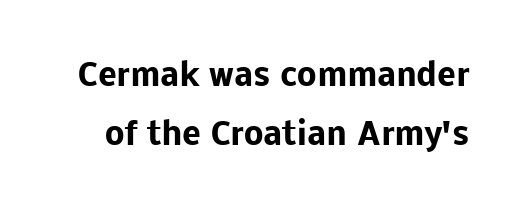
Q: Is the text bold? A: Yes.
Q: Is the text italic (slanted)? A: No, it is upright.
Q: Is the typeface a serif or a sans-serif typeface? A: Sans-serif.
Q: Is the text underlined? A: No.
Q: Is the spacing between letters normal or unusually wide? A: Normal.
Q: Is the spacing between lines tight, normal or loose? A: Loose.
Q: Width (condensed, normal, or wide)? A: Normal.
Q: Stroke contrast? A: Low.
Q: x-height? A: Medium.
Q: Monospaced? A: No.
